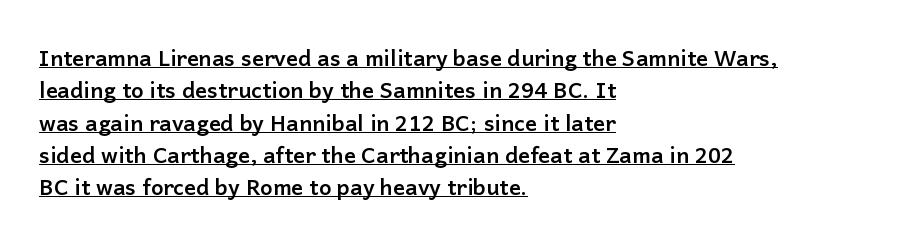
{"italic": "no", "bold": "yes", "underline": "yes", "align": "left", "line_spacing": "normal", "line_spacing_ratio": 1.47, "letter_spacing": "normal", "letter_spacing_em": 0.0, "glyph_px": 22}
